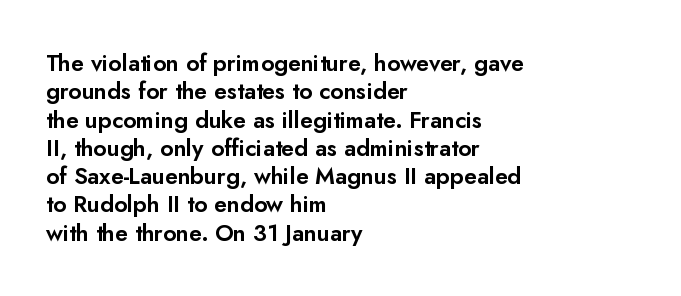
The image shows 23 px text type, upright; set left-aligned, line spacing 1.23x, normal letter spacing, not underlined.
